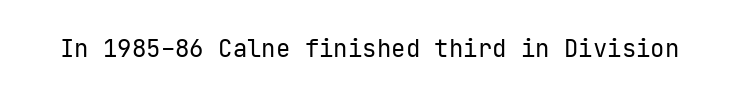
Q: Is the text bold? A: No.
Q: Is the text italic (slanted)? A: No, it is upright.
Q: Is the text underlined? A: No.
Q: Is the spacing between letters normal or unusually wide? A: Normal.
